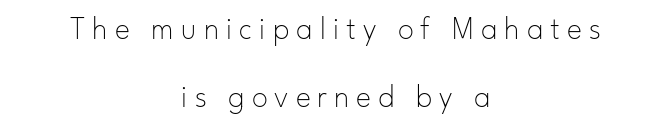
Q: Is the text bold? A: No.
Q: Is the text italic (slanted)? A: No, it is upright.
Q: Is the typeface a serif or a sans-serif typeface? A: Sans-serif.
Q: Is the text underlined? A: No.
Q: How is the paragraph aligned? A: Centered.
Q: Is the spacing between letters normal or unusually wide? A: Unusually wide.
Q: Is the spacing between lines tight, normal or loose? A: Loose.
Q: Width (condensed, normal, or wide)? A: Normal.
Q: Stroke contrast? A: Low.
Q: x-height? A: Small.
Q: Monospaced? A: No.
